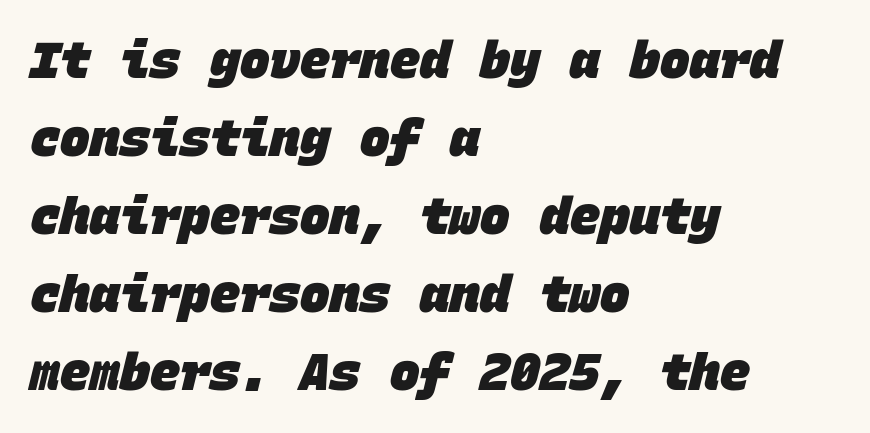
The image shows 50 px heavy sans-serif type, monospaced; set left-aligned, normal line spacing (1.56x), normal letter spacing, not underlined; low stroke contrast and a large x-height.
